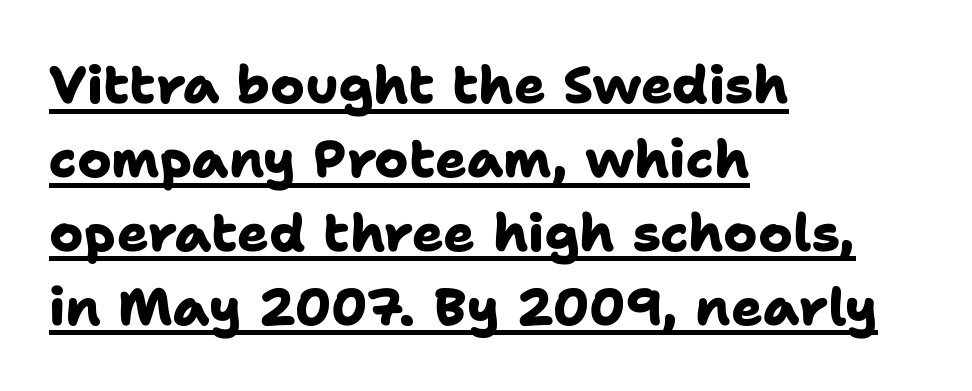
Q: Is the text bold? A: Yes.
Q: Is the typeface a serif or a sans-serif typeface? A: Sans-serif.
Q: Is the text underlined? A: Yes.
Q: How is the paragraph aligned? A: Left-aligned.
Q: Is the spacing between letters normal or unusually wide? A: Normal.
Q: Is the spacing between lines tight, normal or loose? A: Normal.
Q: Width (condensed, normal, or wide)? A: Normal.
Q: Stroke contrast? A: Low.
Q: x-height? A: Medium.
Q: Monospaced? A: No.
